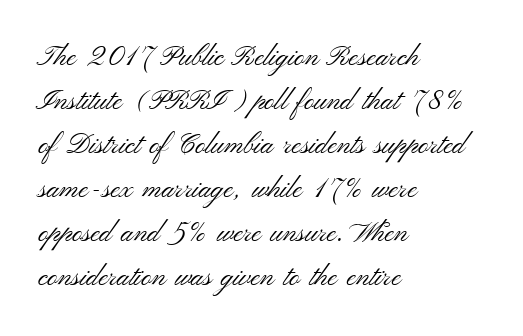
{"serif": "no", "bold": "no", "weight": "light", "width": "wide", "stroke_contrast": "medium", "x_height": "small", "monospaced": "no", "underline": "no", "align": "left", "line_spacing": "normal", "line_spacing_ratio": 1.57, "letter_spacing": "normal", "letter_spacing_em": 0.0, "glyph_px": 28}
